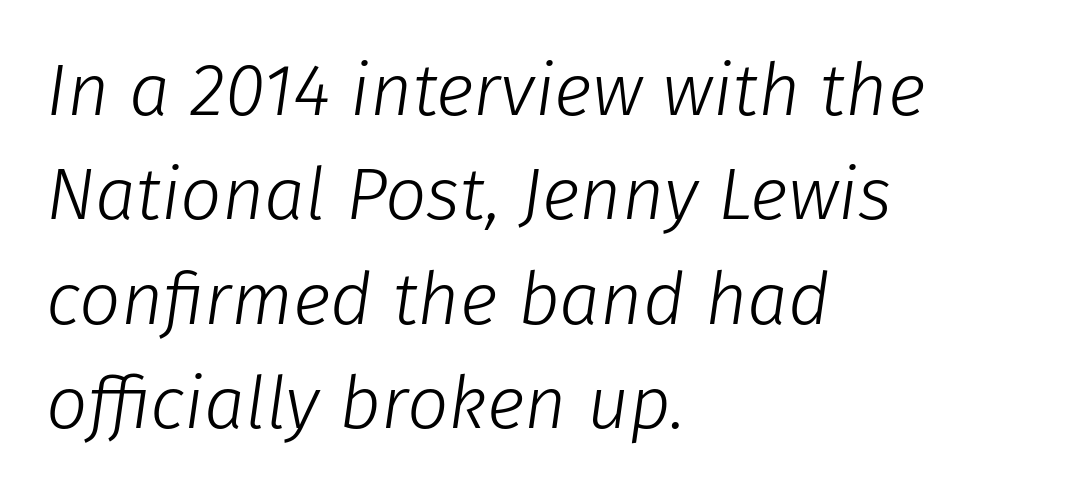
The image shows 73 px light type, italic (leaning right); set left-aligned, normal line spacing (1.43x), normal letter spacing, not underlined; low stroke contrast and a medium x-height.
